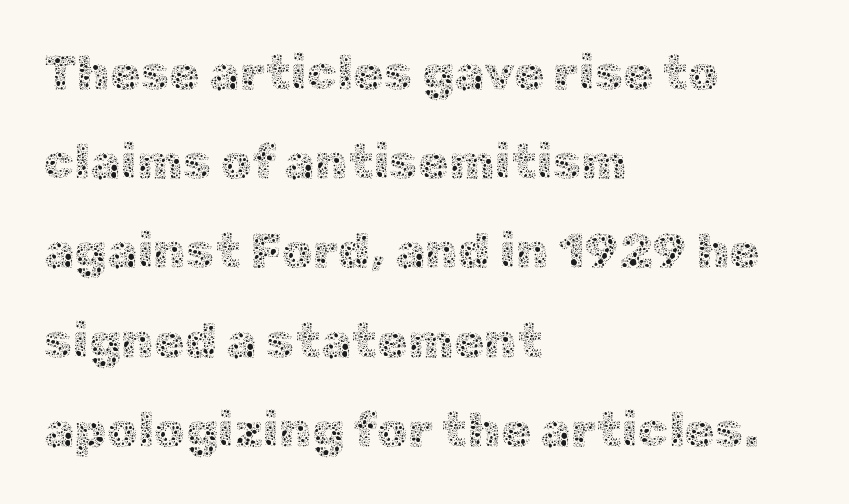
The image shows 49 px thin type, upright; set left-aligned, line spacing 1.82x, normal letter spacing, not underlined; a medium x-height.
